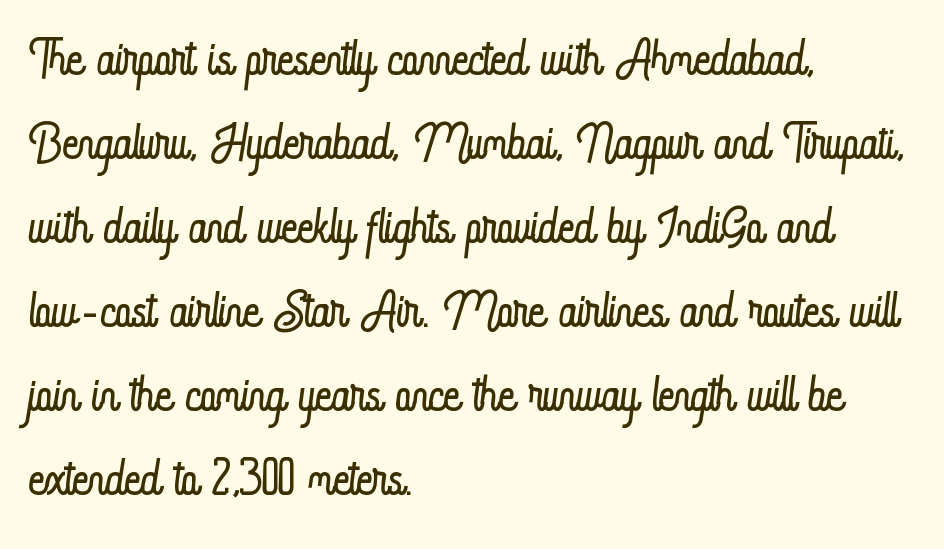
{"bold": "no", "weight": "light", "width": "condensed", "stroke_contrast": "low", "x_height": "small", "monospaced": "no", "underline": "no", "align": "left", "line_spacing_ratio": 1.2, "letter_spacing": "normal", "letter_spacing_em": 0.0, "glyph_px": 70}
